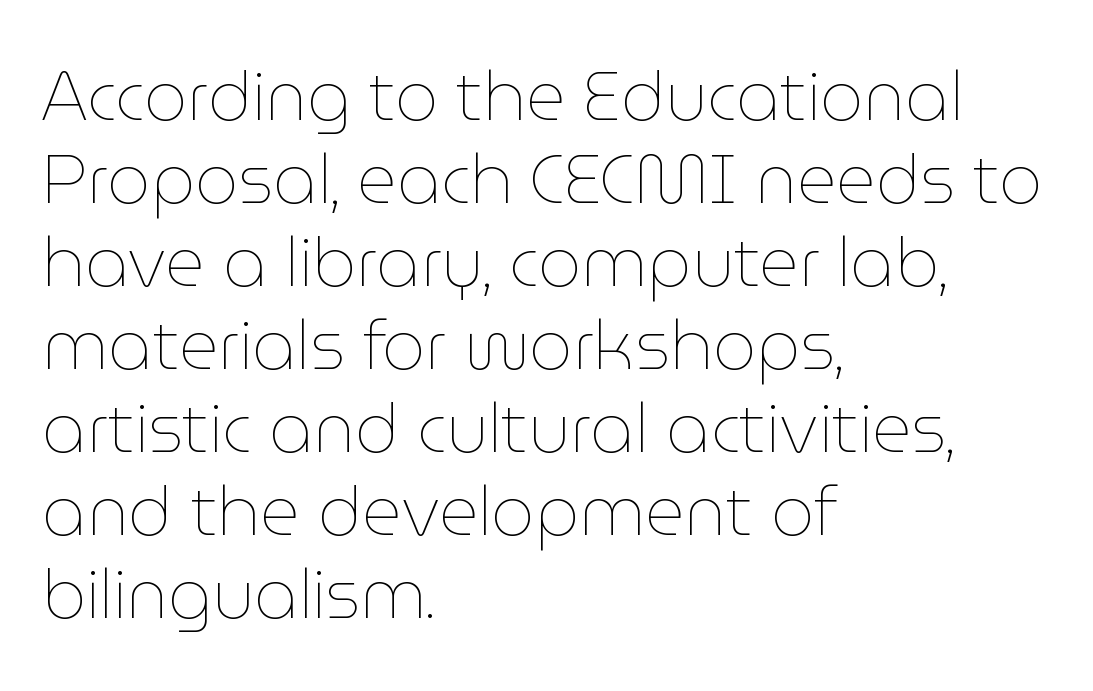
{"italic": "no", "bold": "no", "weight": "thin", "width": "normal", "stroke_contrast": "low", "x_height": "medium", "monospaced": "no", "underline": "no", "align": "left", "line_spacing_ratio": 1.22, "letter_spacing": "normal", "letter_spacing_em": 0.0, "glyph_px": 68}
